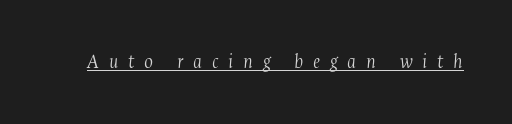
{"italic": "yes", "lean": "right", "slant_degrees": 4, "bold": "no", "underline": "yes", "letter_spacing": "wide", "letter_spacing_em": 0.46, "glyph_px": 21}
